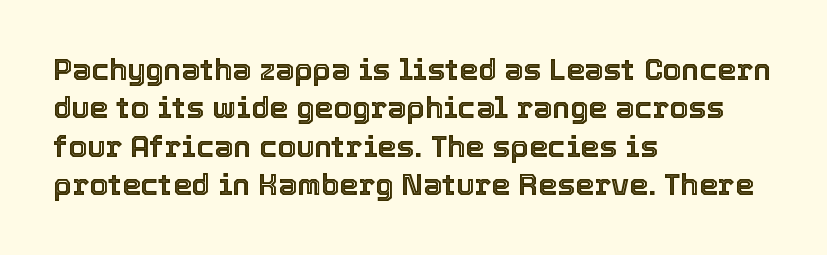
The image shows 30 px text type, upright; set left-aligned, normal line spacing (1.28x), normal letter spacing, not underlined; a medium x-height.
